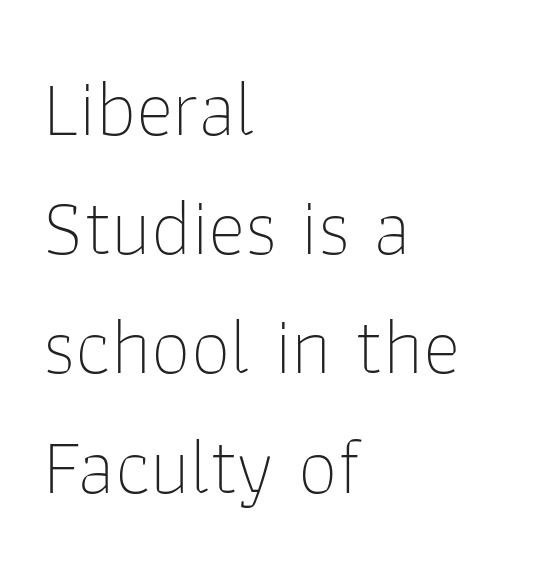
Q: Is the text bold? A: No.
Q: Is the text italic (slanted)? A: No, it is upright.
Q: Is the typeface a serif or a sans-serif typeface? A: Sans-serif.
Q: Is the text underlined? A: No.
Q: How is the paragraph aligned? A: Left-aligned.
Q: Is the spacing between letters normal or unusually wide? A: Normal.
Q: Is the spacing between lines tight, normal or loose? A: Normal.
Q: Width (condensed, normal, or wide)? A: Normal.
Q: Stroke contrast? A: Low.
Q: x-height? A: Medium.
Q: Monospaced? A: No.
